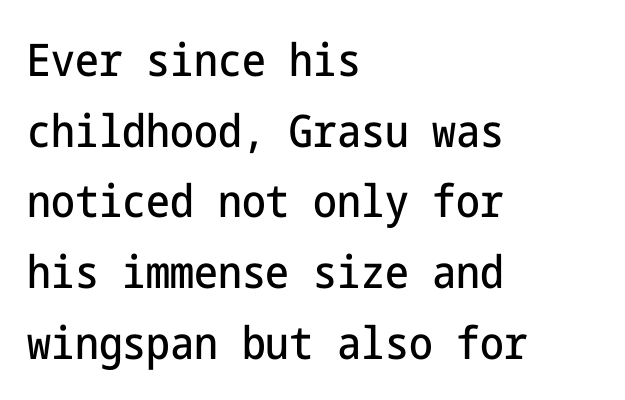
Q: Is the text italic (slanted)? A: No, it is upright.
Q: Is the typeface a serif or a sans-serif typeface? A: Sans-serif.
Q: Is the text underlined? A: No.
Q: How is the paragraph aligned? A: Left-aligned.
Q: Is the spacing between letters normal or unusually wide? A: Normal.
Q: Is the spacing between lines tight, normal or loose? A: Normal.
Q: Width (condensed, normal, or wide)? A: Condensed.
Q: Stroke contrast? A: Low.
Q: x-height? A: Medium.
